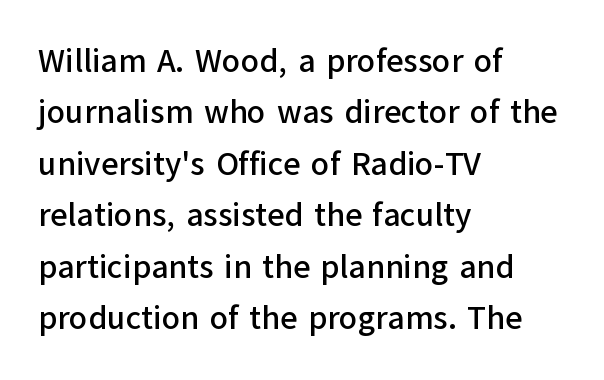
Q: Is the text italic (slanted)? A: No, it is upright.
Q: Is the typeface a serif or a sans-serif typeface? A: Sans-serif.
Q: Is the text underlined? A: No.
Q: How is the paragraph aligned? A: Left-aligned.
Q: Is the spacing between letters normal or unusually wide? A: Normal.
Q: Is the spacing between lines tight, normal or loose? A: Normal.
Q: Width (condensed, normal, or wide)? A: Normal.
Q: Stroke contrast? A: Low.
Q: x-height? A: Medium.
Q: Monospaced? A: No.
